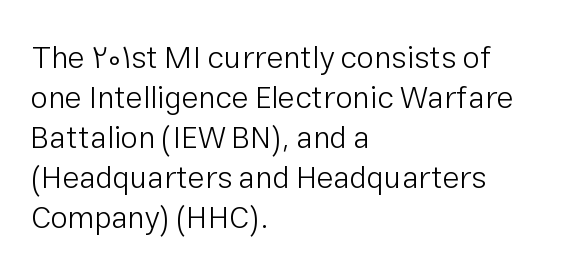
Q: Is the text bold? A: No.
Q: Is the text italic (slanted)? A: No, it is upright.
Q: Is the typeface a serif or a sans-serif typeface? A: Sans-serif.
Q: Is the text underlined? A: No.
Q: How is the paragraph aligned? A: Left-aligned.
Q: Is the spacing between letters normal or unusually wide? A: Normal.
Q: Is the spacing between lines tight, normal or loose? A: Normal.
Q: Width (condensed, normal, or wide)? A: Normal.
Q: Stroke contrast? A: Low.
Q: x-height? A: Medium.
Q: Monospaced? A: No.
